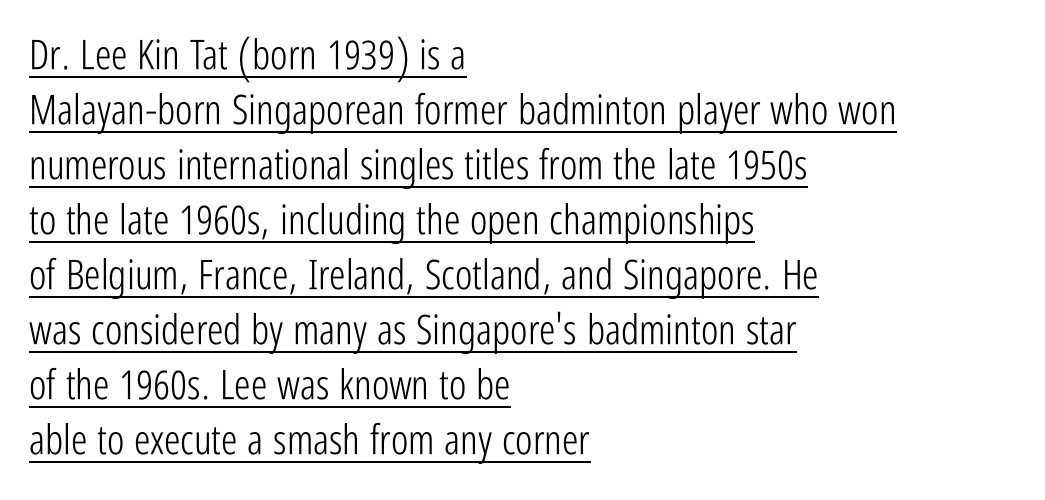
The image shows 41 px light, condensed sans-serif type, upright; set left-aligned, normal line spacing (1.34x), normal letter spacing, underlined; low stroke contrast and a medium x-height.
